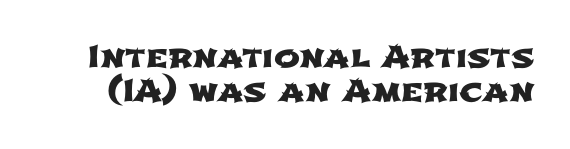
Does extra space separate the letters? No, they use regular spacing. Check under the words: just untouched page. The leading is snug, giving the passage a crowded texture. Think of a printed novel: that variable character pitch is what you see here. The type family on display is of the sans-serif kind.
